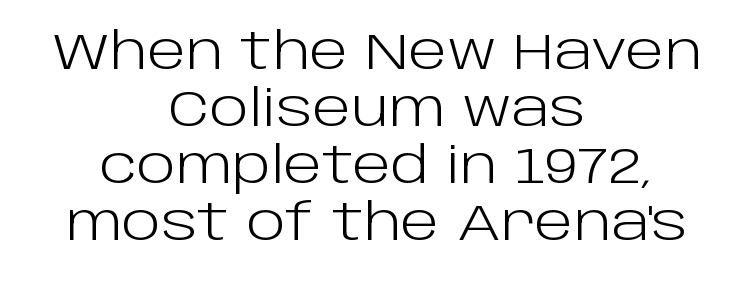
Q: Is the text bold? A: No.
Q: Is the text italic (slanted)? A: No, it is upright.
Q: Is the typeface a serif or a sans-serif typeface? A: Sans-serif.
Q: Is the text underlined? A: No.
Q: How is the paragraph aligned? A: Centered.
Q: Is the spacing between letters normal or unusually wide? A: Normal.
Q: Is the spacing between lines tight, normal or loose? A: Tight.
Q: Width (condensed, normal, or wide)? A: Normal.
Q: Stroke contrast? A: Low.
Q: x-height? A: Large.
Q: Monospaced? A: No.
